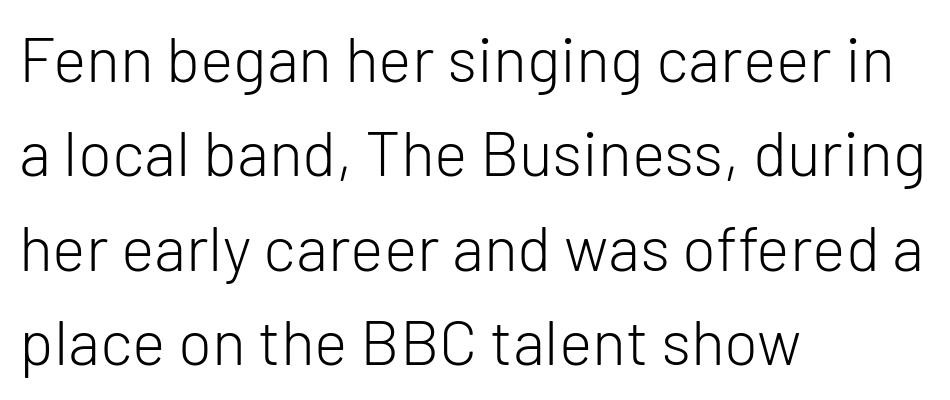
The image shows 63 px light sans-serif type, upright; set left-aligned, normal line spacing (1.5x), normal letter spacing, not underlined; low stroke contrast and a medium x-height.
